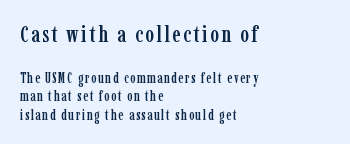
{"italic": "no", "underline": "no", "align": "left", "line_spacing": "normal", "line_spacing_ratio": 1.32, "larger_block": "first", "size_ratio": 1.64, "glyph_px": 23}
